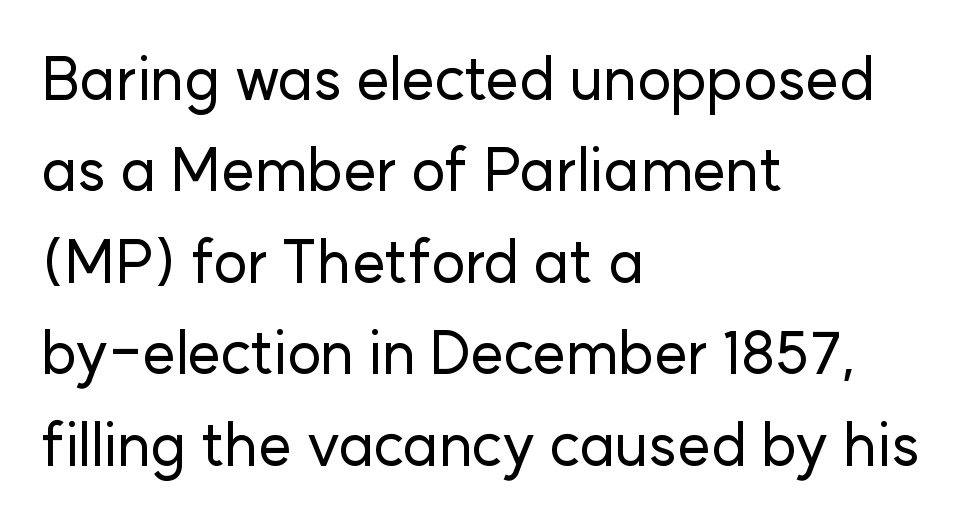
{"serif": "no", "italic": "no", "width": "normal", "stroke_contrast": "low", "x_height": "medium", "monospaced": "no", "underline": "no", "align": "left", "line_spacing": "normal", "line_spacing_ratio": 1.55, "letter_spacing": "normal", "letter_spacing_em": 0.0, "glyph_px": 59}
